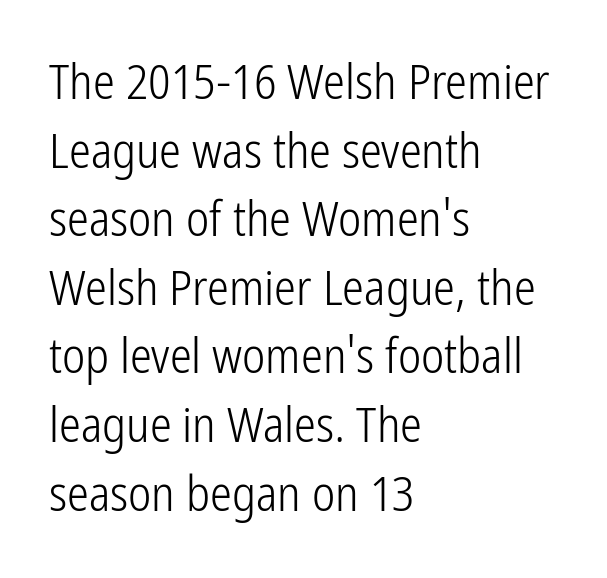
{"serif": "no", "italic": "no", "bold": "no", "weight": "light", "width": "condensed", "stroke_contrast": "low", "x_height": "medium", "monospaced": "no", "underline": "no", "align": "left", "line_spacing": "normal", "line_spacing_ratio": 1.4, "letter_spacing": "normal", "letter_spacing_em": 0.0, "glyph_px": 49}
